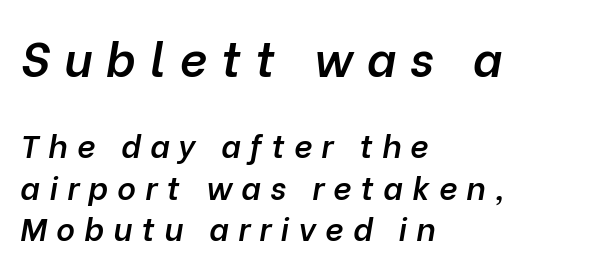
Q: Is the text bold? A: Semi-bold.
Q: Is the text italic (slanted)? A: Yes, it leans right by about 10 degrees.
Q: Is the text underlined? A: No.
Q: How is the paragraph aligned? A: Left-aligned.
Q: Is the spacing between letters normal or unusually wide? A: Unusually wide.
Q: Is the spacing between lines tight, normal or loose? A: Normal.
Q: Which block of text is set in a larger size, the first (top) or the second (bottom)? A: The first (top) one.
Q: Width (condensed, normal, or wide)? A: Normal.
Q: Stroke contrast? A: Low.
Q: x-height? A: Medium.
Q: Monospaced? A: No.
